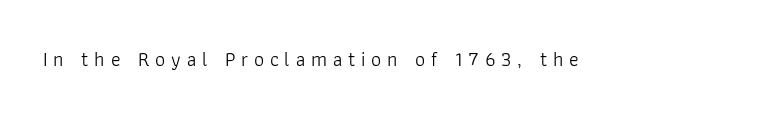
{"italic": "no", "bold": "no", "underline": "no", "letter_spacing": "wide", "letter_spacing_em": 0.29, "glyph_px": 20}
